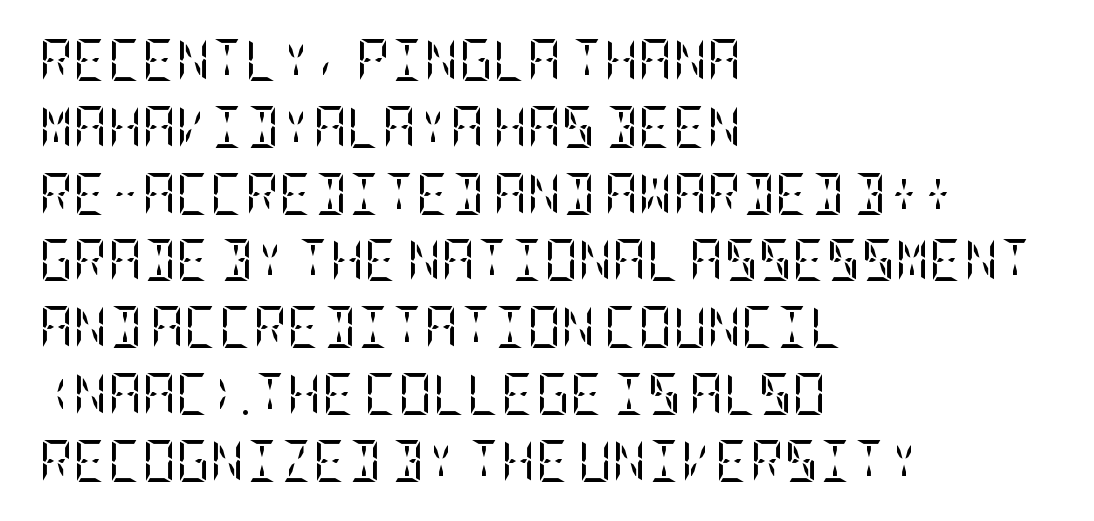
Q: Is the text bold? A: No.
Q: Is the text italic (slanted)? A: No, it is upright.
Q: Is the typeface a serif or a sans-serif typeface? A: Serif.
Q: Is the text underlined? A: No.
Q: How is the paragraph aligned? A: Left-aligned.
Q: Is the spacing between letters normal or unusually wide? A: Normal.
Q: Is the spacing between lines tight, normal or loose? A: Normal.
Q: Width (condensed, normal, or wide)? A: Condensed.
Q: Stroke contrast? A: Low.
Q: x-height? A: Large.
